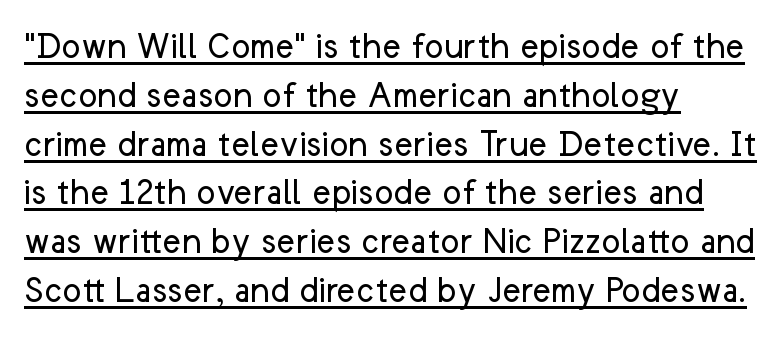
{"serif": "no", "italic": "no", "bold": "no", "weight": "regular", "width": "normal", "stroke_contrast": "low", "x_height": "medium", "monospaced": "no", "underline": "yes", "align": "left", "line_spacing_ratio": 1.22, "letter_spacing": "normal", "letter_spacing_em": 0.0, "glyph_px": 40}
